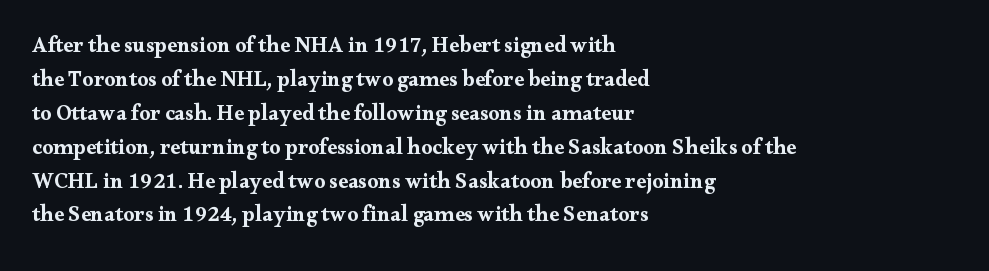
Q: Is the text bold? A: Yes.
Q: Is the text italic (slanted)? A: No, it is upright.
Q: Is the text underlined? A: No.
Q: How is the paragraph aligned? A: Left-aligned.
Q: Is the spacing between letters normal or unusually wide? A: Normal.
Q: Is the spacing between lines tight, normal or loose? A: Normal.
